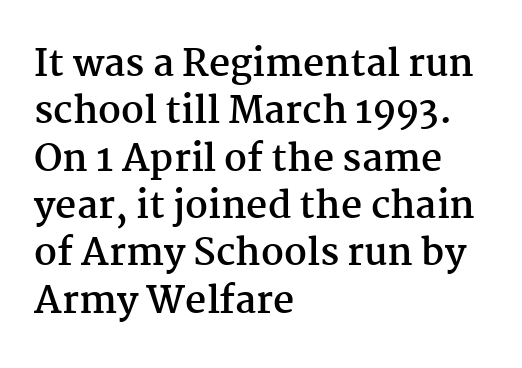
The image shows 37 px semibold serif type, upright; set left-aligned, normal line spacing (1.28x), normal letter spacing, not underlined; medium stroke contrast and a medium x-height.
